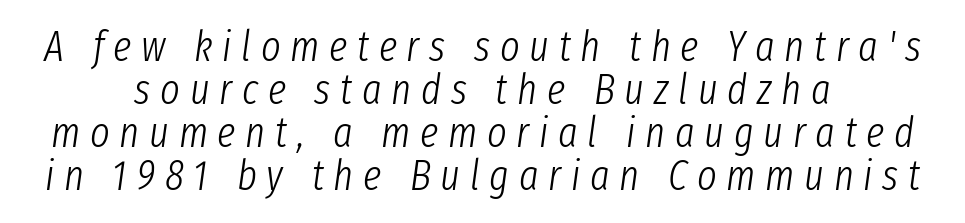
Q: Is the text bold? A: No.
Q: Is the text italic (slanted)? A: Yes, it leans right by about 8 degrees.
Q: Is the text underlined? A: No.
Q: How is the paragraph aligned? A: Centered.
Q: Is the spacing between letters normal or unusually wide? A: Unusually wide.
Q: Is the spacing between lines tight, normal or loose? A: Tight.
Q: Width (condensed, normal, or wide)? A: Condensed.
Q: Stroke contrast? A: Low.
Q: x-height? A: Medium.
Q: Monospaced? A: No.
